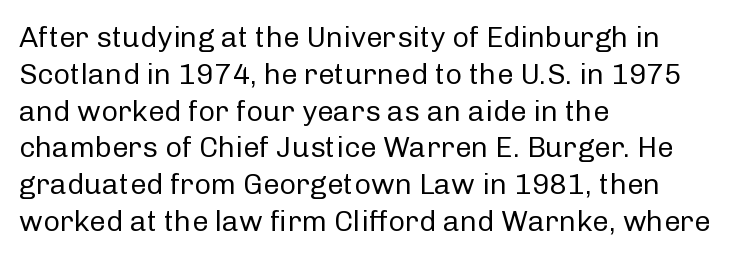
{"serif": "no", "italic": "no", "bold": "no", "weight": "regular", "width": "normal", "stroke_contrast": "low", "x_height": "medium", "monospaced": "no", "underline": "no", "align": "left", "line_spacing": "normal", "line_spacing_ratio": 1.27, "letter_spacing": "normal", "letter_spacing_em": 0.0, "glyph_px": 29}
